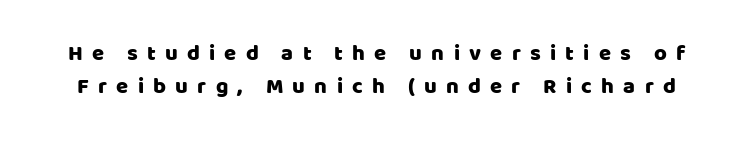
{"italic": "no", "underline": "no", "line_spacing": "normal", "line_spacing_ratio": 1.51, "letter_spacing": "wide", "letter_spacing_em": 0.42, "glyph_px": 22}
